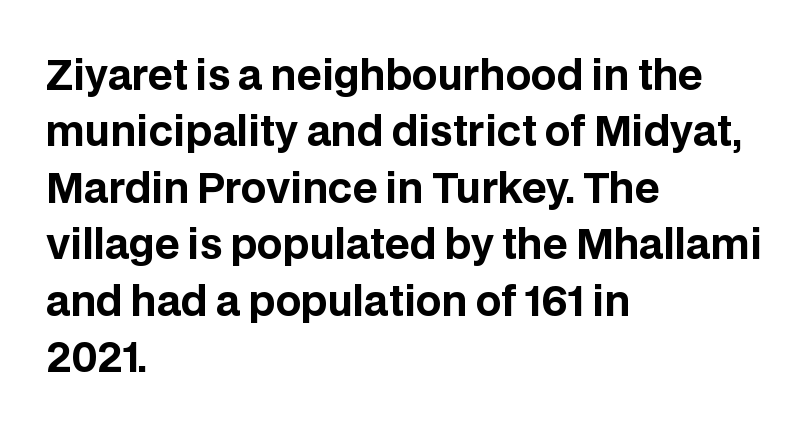
Q: Is the text bold? A: Yes.
Q: Is the text italic (slanted)? A: No, it is upright.
Q: Is the typeface a serif or a sans-serif typeface? A: Sans-serif.
Q: Is the text underlined? A: No.
Q: How is the paragraph aligned? A: Left-aligned.
Q: Is the spacing between letters normal or unusually wide? A: Normal.
Q: Is the spacing between lines tight, normal or loose? A: Normal.
Q: Width (condensed, normal, or wide)? A: Normal.
Q: Stroke contrast? A: Low.
Q: x-height? A: Large.
Q: Monospaced? A: No.
